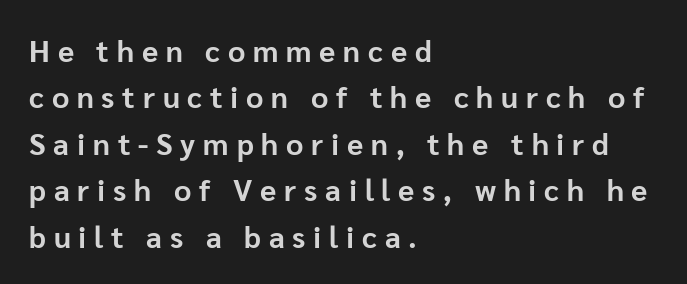
Q: Is the text bold? A: Yes.
Q: Is the text italic (slanted)? A: No, it is upright.
Q: Is the typeface a serif or a sans-serif typeface? A: Sans-serif.
Q: Is the text underlined? A: No.
Q: How is the paragraph aligned? A: Left-aligned.
Q: Is the spacing between letters normal or unusually wide? A: Unusually wide.
Q: Is the spacing between lines tight, normal or loose? A: Normal.
Q: Width (condensed, normal, or wide)? A: Normal.
Q: Stroke contrast? A: Low.
Q: x-height? A: Medium.
Q: Monospaced? A: No.
